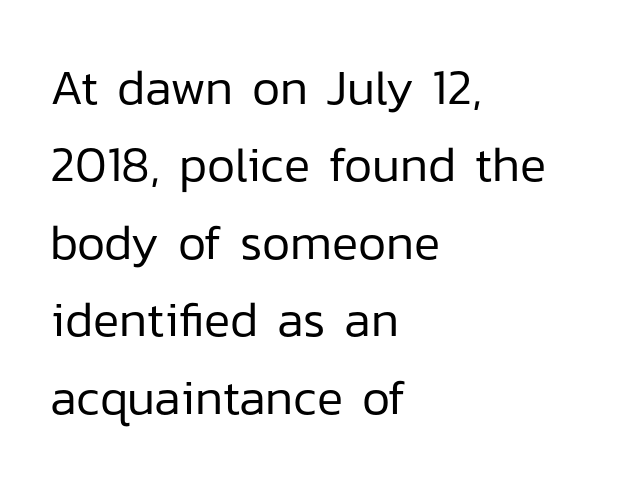
{"serif": "no", "italic": "no", "bold": "no", "weight": "regular", "width": "normal", "stroke_contrast": "low", "x_height": "medium", "monospaced": "no", "underline": "no", "align": "left", "line_spacing": "normal", "line_spacing_ratio": 1.58, "letter_spacing": "normal", "letter_spacing_em": 0.0, "glyph_px": 49}
